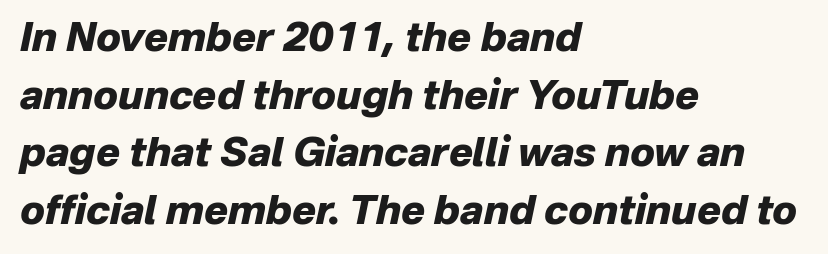
The image shows 40 px heavy type, italic (leaning right); set left-aligned, normal line spacing (1.44x), normal letter spacing, not underlined; low stroke contrast and a medium x-height.
